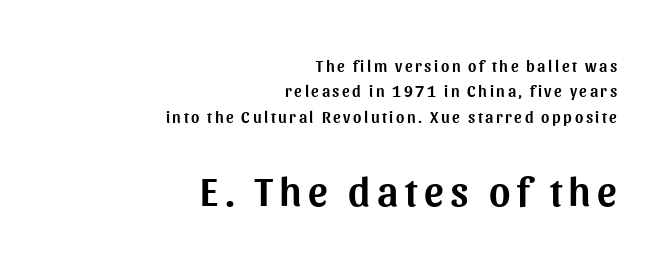
The image shows 41 px sans-serif type, upright; set right-aligned, normal line spacing (1.58x), not underlined; the second (bottom) block is 2.56x larger; medium stroke contrast and a medium x-height.
